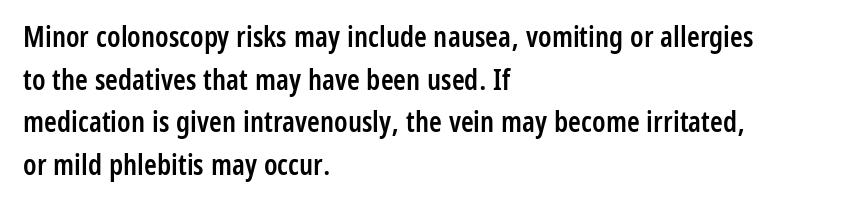
Q: Is the text bold? A: Semi-bold.
Q: Is the text italic (slanted)? A: No, it is upright.
Q: Is the typeface a serif or a sans-serif typeface? A: Sans-serif.
Q: Is the text underlined? A: No.
Q: How is the paragraph aligned? A: Left-aligned.
Q: Is the spacing between letters normal or unusually wide? A: Normal.
Q: Is the spacing between lines tight, normal or loose? A: Normal.
Q: Width (condensed, normal, or wide)? A: Condensed.
Q: Stroke contrast? A: Low.
Q: x-height? A: Medium.
Q: Monospaced? A: No.
